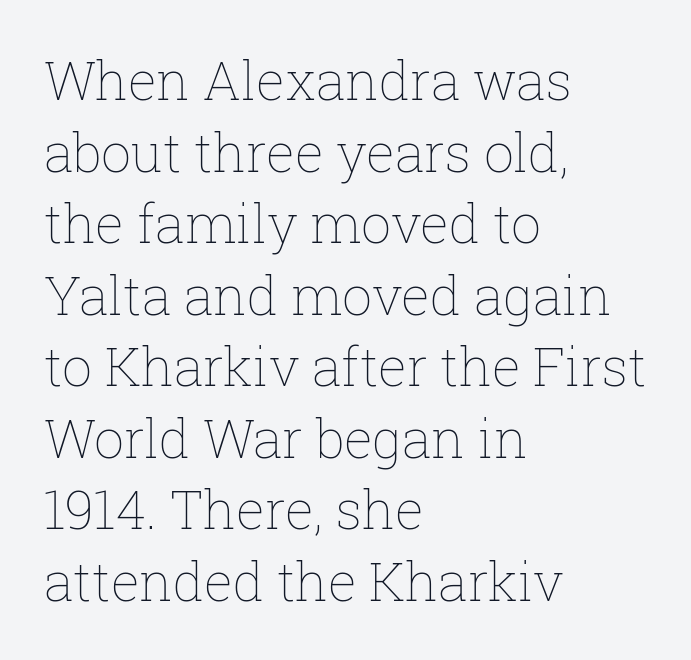
{"italic": "no", "bold": "no", "weight": "thin", "width": "normal", "stroke_contrast": "low", "x_height": "medium", "monospaced": "no", "underline": "no", "align": "left", "line_spacing": "normal", "line_spacing_ratio": 1.35, "letter_spacing": "normal", "letter_spacing_em": 0.0, "glyph_px": 53}
